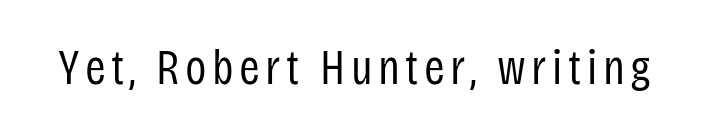
{"serif": "no", "italic": "no", "bold": "no", "weight": "regular", "width": "condensed", "stroke_contrast": "low", "x_height": "large", "monospaced": "no", "underline": "no", "glyph_px": 50}
